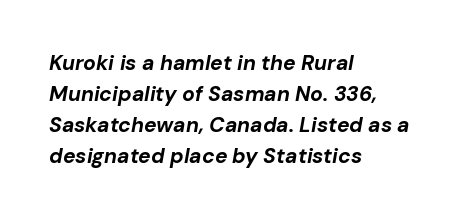
{"italic": "yes", "lean": "right", "slant_degrees": 10, "bold": "yes", "underline": "no", "align": "left", "line_spacing": "normal", "line_spacing_ratio": 1.47, "letter_spacing": "normal", "letter_spacing_em": 0.0, "glyph_px": 21}
